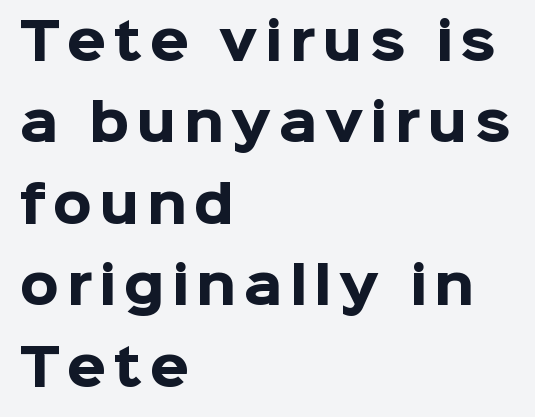
The image shows 50 px heavy sans-serif type, upright; set left-aligned, normal line spacing (1.63x), not underlined; low stroke contrast and a medium x-height.
